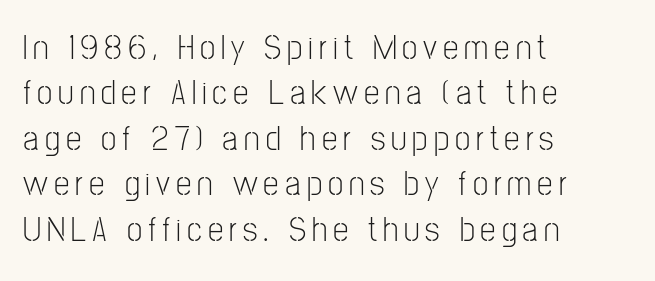
{"serif": "no", "italic": "no", "bold": "no", "weight": "light", "width": "condensed", "stroke_contrast": "low", "x_height": "medium", "monospaced": "no", "underline": "no", "align": "left", "line_spacing": "normal", "line_spacing_ratio": 1.3, "glyph_px": 35}
